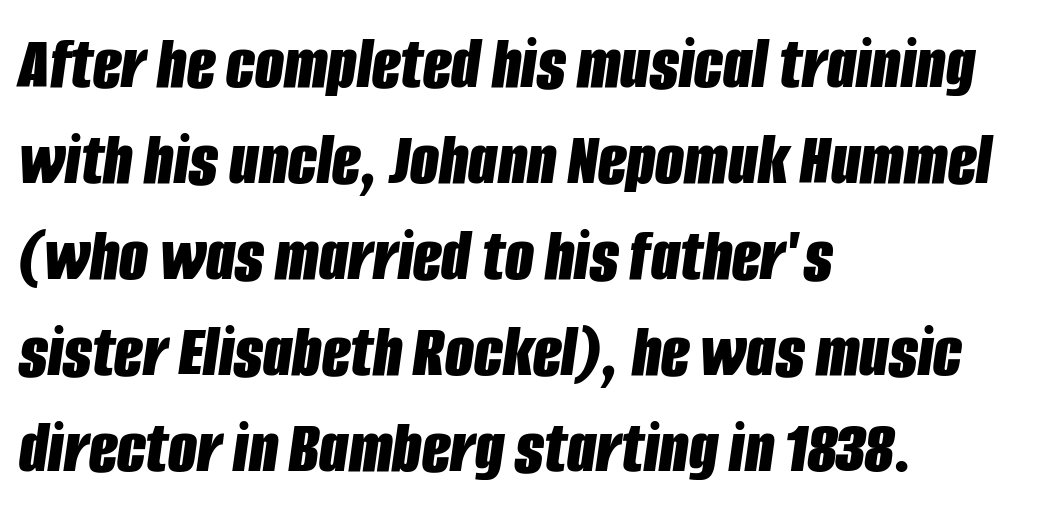
The image shows 75 px bold, condensed type, italic (leaning right); set left-aligned, normal line spacing (1.28x), normal letter spacing, not underlined; low stroke contrast and a large x-height.
